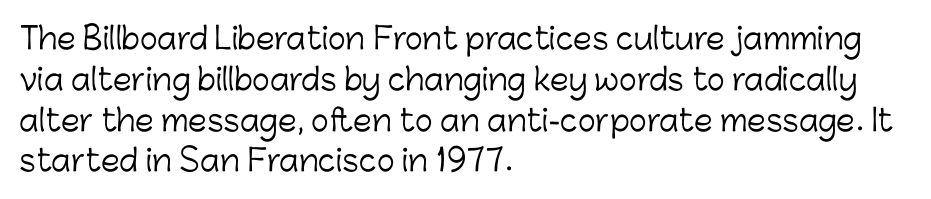
{"serif": "no", "italic": "no", "bold": "no", "weight": "light", "width": "normal", "stroke_contrast": "low", "x_height": "medium", "monospaced": "no", "underline": "no", "align": "left", "line_spacing": "normal", "line_spacing_ratio": 1.36, "letter_spacing": "normal", "letter_spacing_em": 0.0, "glyph_px": 30}
